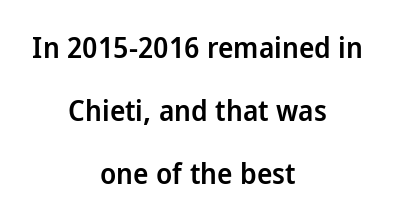
Plain, unruled lines of type. Tracking value appears to be zero — textbook default spacing. In terms of letterform style, serifs are entirely absent. Italic? Not at all — the glyphs are vertical. This sample has the flowing, uneven cadence of proportional lettering.
